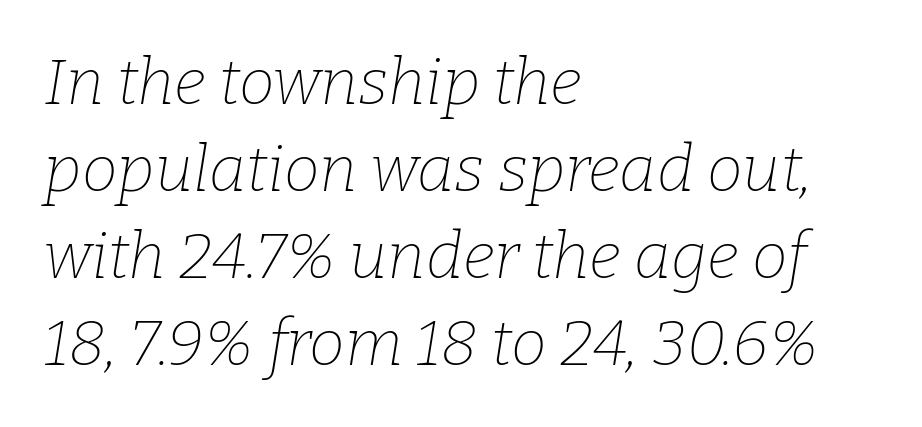
{"serif": "yes", "italic": "yes", "lean": "right", "slant_degrees": 9, "bold": "no", "weight": "thin", "width": "normal", "stroke_contrast": "low", "x_height": "medium", "monospaced": "no", "underline": "no", "align": "left", "line_spacing": "normal", "line_spacing_ratio": 1.36, "letter_spacing": "normal", "letter_spacing_em": 0.0, "glyph_px": 64}
